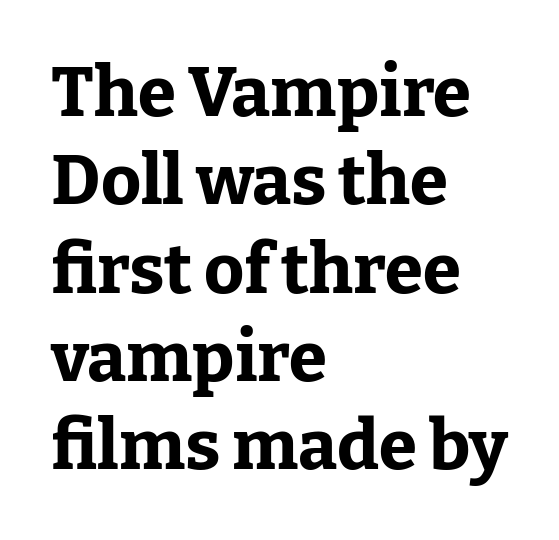
Q: Is the text bold? A: Yes.
Q: Is the text italic (slanted)? A: No, it is upright.
Q: Is the typeface a serif or a sans-serif typeface? A: Serif.
Q: Is the text underlined? A: No.
Q: How is the paragraph aligned? A: Left-aligned.
Q: Is the spacing between letters normal or unusually wide? A: Normal.
Q: Is the spacing between lines tight, normal or loose? A: Normal.
Q: Width (condensed, normal, or wide)? A: Normal.
Q: Stroke contrast? A: Low.
Q: x-height? A: Medium.
Q: Monospaced? A: No.
